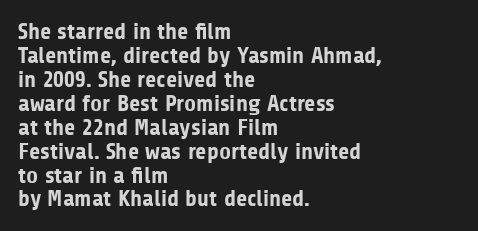
Q: Is the text bold? A: Yes.
Q: Is the text italic (slanted)? A: No, it is upright.
Q: Is the text underlined? A: No.
Q: How is the paragraph aligned? A: Left-aligned.
Q: Is the spacing between letters normal or unusually wide? A: Normal.
Q: Is the spacing between lines tight, normal or loose? A: Tight.
